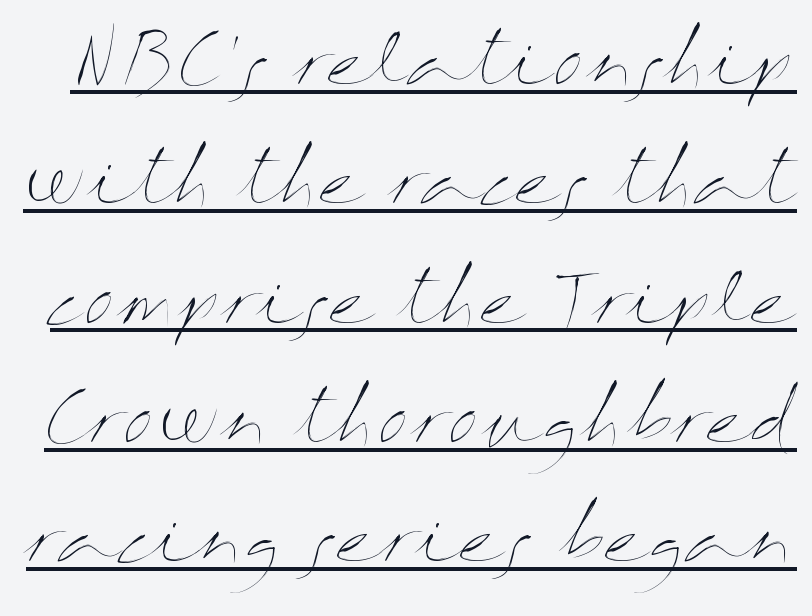
Stroke mass is kept to a normal reading level or below. Compared with undecorated copy, this sample adds a rule below the words. Tracking value appears to be zero — textbook default spacing. Varying glyph widths throughout — classic text-font behaviour.
